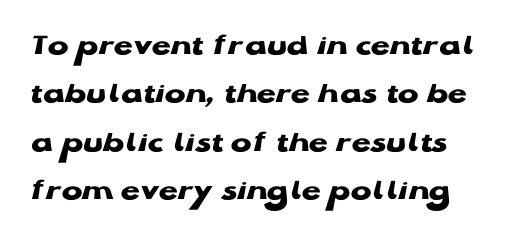
The baseline area is clear. The strokes are fattened all the way to bold. You could not count columns in this text — the font is proportionally spaced. The vertical gap from one line to the next is medium.
